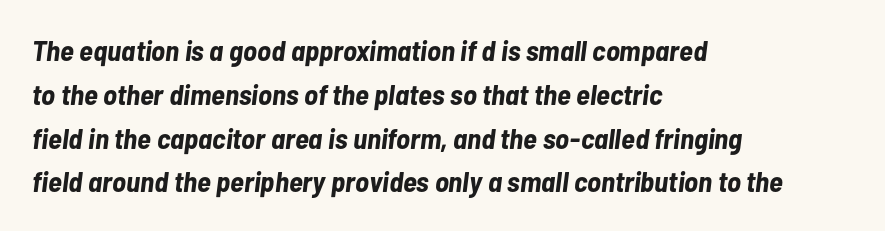
{"italic": "yes", "lean": "right", "slant_degrees": 7, "bold": "yes", "weight": "bold", "width": "condensed", "stroke_contrast": "low", "x_height": "medium", "monospaced": "no", "underline": "no", "align": "left", "line_spacing": "normal", "line_spacing_ratio": 1.51, "letter_spacing": "normal", "letter_spacing_em": 0.0, "glyph_px": 29}
